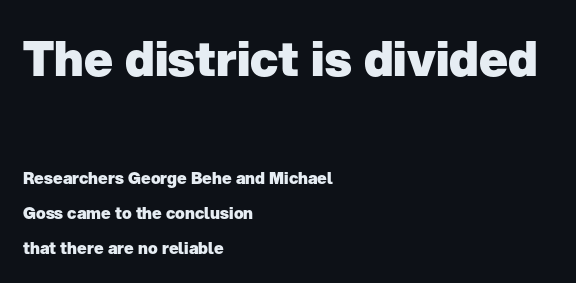
The image shows 48 px heavy sans-serif type, upright; set left-aligned, loose line spacing (2.18x), normal letter spacing, not underlined; the first (top) block is 3.0x larger; low stroke contrast and a medium x-height.
